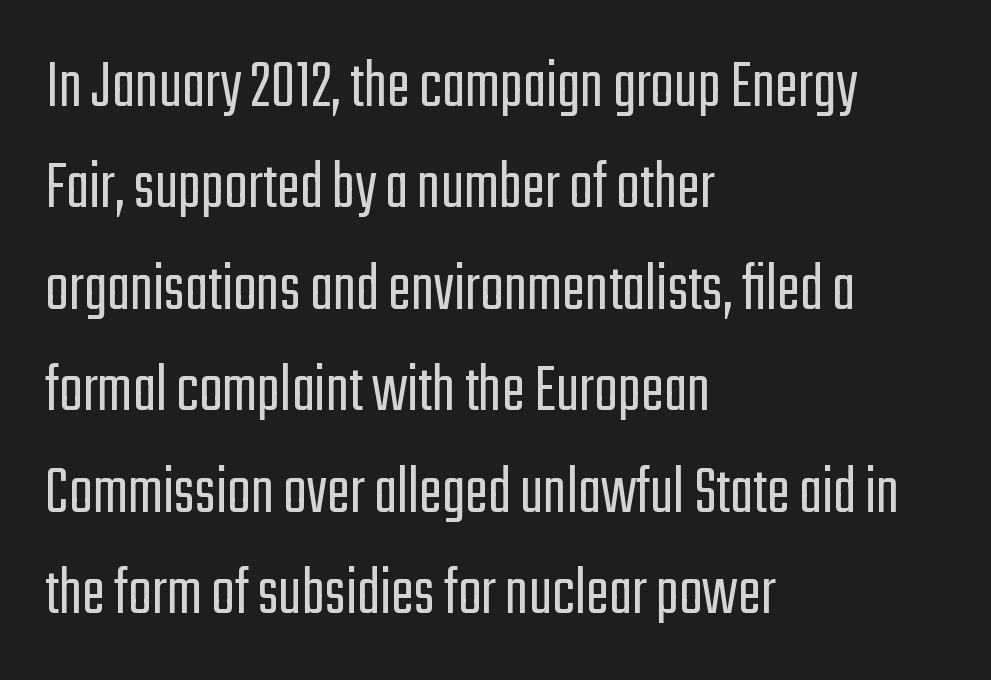
The image shows 70 px light, condensed sans-serif type, upright; set left-aligned, normal line spacing (1.45x), normal letter spacing, not underlined; low stroke contrast and a medium x-height.
